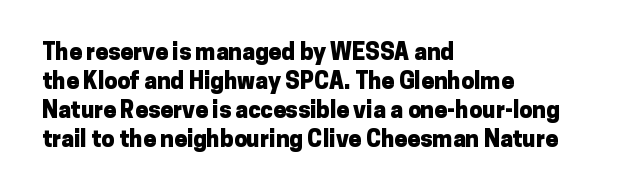
The image shows 23 px bold type, upright; set left-aligned, normal line spacing (1.26x), normal letter spacing, not underlined.
